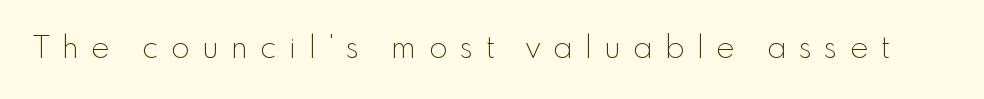
Glance below the letters and you will spot only blank space. Weight: regular or lighter. Caption: expanded tracking, letters set apart. The designer went with a sans here, leaving each stem footless.
